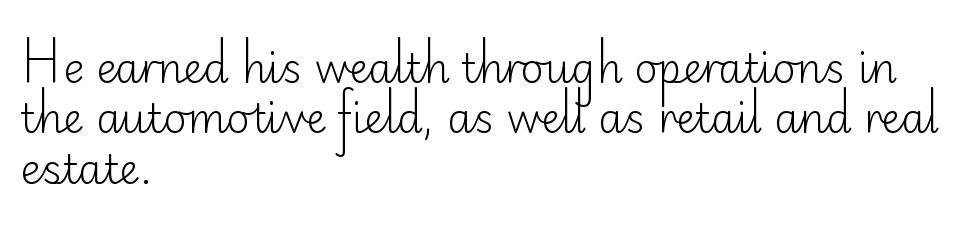
Q: Is the text bold? A: No.
Q: Is the text italic (slanted)? A: No, it is upright.
Q: Is the typeface a serif or a sans-serif typeface? A: Sans-serif.
Q: Is the text underlined? A: No.
Q: How is the paragraph aligned? A: Left-aligned.
Q: Is the spacing between letters normal or unusually wide? A: Normal.
Q: Is the spacing between lines tight, normal or loose? A: Normal.
Q: Width (condensed, normal, or wide)? A: Normal.
Q: Stroke contrast? A: Low.
Q: x-height? A: Small.
Q: Monospaced? A: No.
